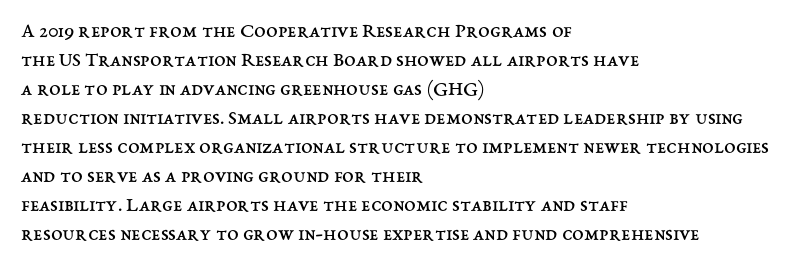
Q: Is the text bold? A: No.
Q: Is the text italic (slanted)? A: No, it is upright.
Q: Is the text underlined? A: No.
Q: How is the paragraph aligned? A: Left-aligned.
Q: Is the spacing between letters normal or unusually wide? A: Normal.
Q: Is the spacing between lines tight, normal or loose? A: Normal.
